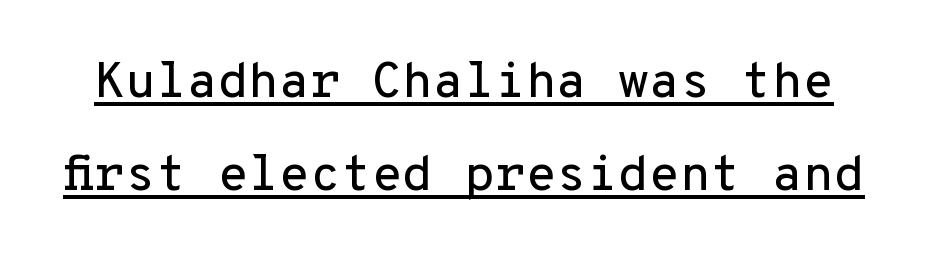
Q: Is the text italic (slanted)? A: No, it is upright.
Q: Is the typeface a serif or a sans-serif typeface? A: Sans-serif.
Q: Is the text underlined? A: Yes.
Q: Is the spacing between letters normal or unusually wide? A: Normal.
Q: Width (condensed, normal, or wide)? A: Normal.
Q: Stroke contrast? A: Low.
Q: x-height? A: Medium.
Q: Monospaced? A: Yes.
